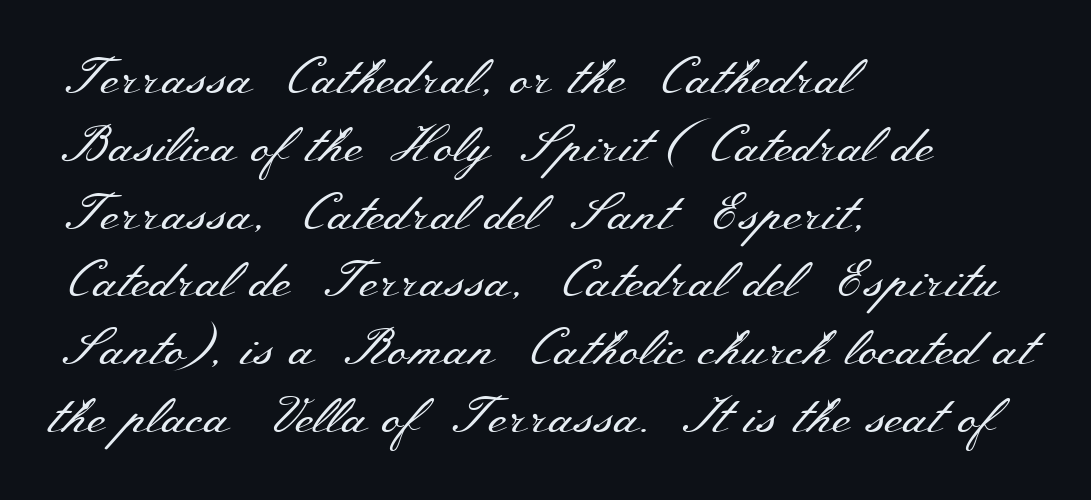
Here the designer chose a conventional face with non-uniform glyph widths. Weight: in the light-to-regular range. Beneath every word, the page is bare. What stands out about the letter spacing? Nothing — it is the standard amount. The compositor pushed each line to the left boundary.
